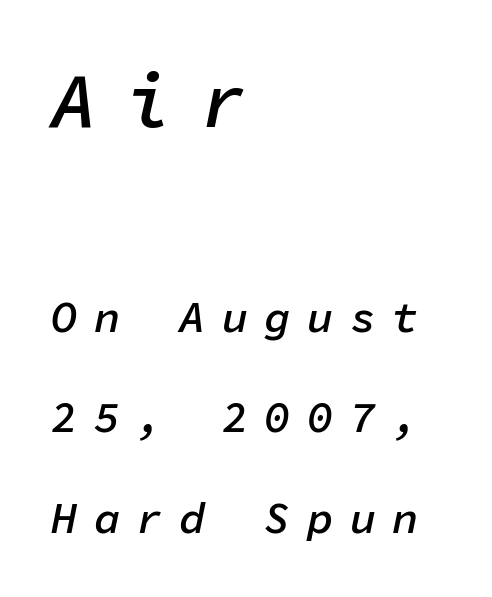
Q: Is the text bold? A: Semi-bold.
Q: Is the text italic (slanted)? A: Yes, it leans right by about 11 degrees.
Q: Is the text underlined? A: No.
Q: How is the paragraph aligned? A: Left-aligned.
Q: Is the spacing between letters normal or unusually wide? A: Unusually wide.
Q: Is the spacing between lines tight, normal or loose? A: Loose.
Q: Which block of text is set in a larger size, the first (top) or the second (bottom)? A: The first (top) one.
Q: Width (condensed, normal, or wide)? A: Normal.
Q: Stroke contrast? A: Low.
Q: x-height? A: Medium.
Q: Monospaced? A: Yes.
